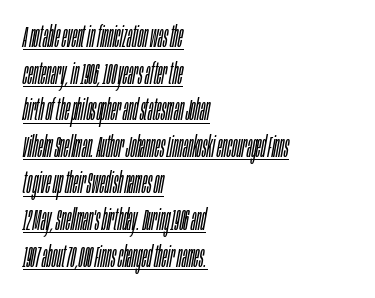
Q: Is the text bold? A: No.
Q: Is the text italic (slanted)? A: Yes, it leans right by about 10 degrees.
Q: Is the text underlined? A: Yes.
Q: How is the paragraph aligned? A: Left-aligned.
Q: Is the spacing between letters normal or unusually wide? A: Normal.
Q: Width (condensed, normal, or wide)? A: Condensed.
Q: Stroke contrast? A: Low.
Q: x-height? A: Large.
Q: Monospaced? A: No.
